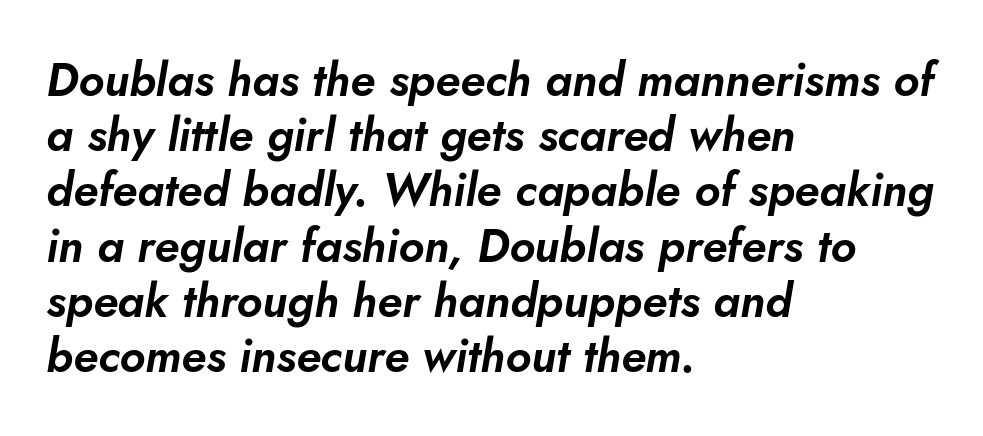
Q: Is the text italic (slanted)? A: Yes, it leans right by about 10 degrees.
Q: Is the text underlined? A: No.
Q: How is the paragraph aligned? A: Left-aligned.
Q: Is the spacing between letters normal or unusually wide? A: Normal.
Q: Width (condensed, normal, or wide)? A: Normal.
Q: Stroke contrast? A: Low.
Q: x-height? A: Small.
Q: Monospaced? A: No.
